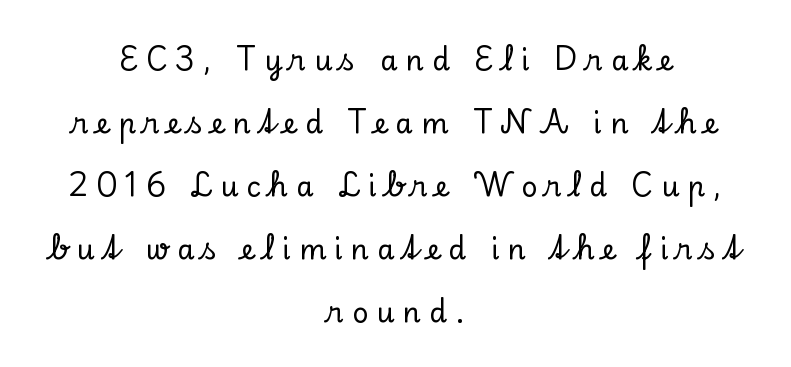
{"italic": "no", "width": "normal", "stroke_contrast": "low", "x_height": "small", "monospaced": "no", "underline": "no", "align": "center", "line_spacing": "loose", "line_spacing_ratio": 2.25, "letter_spacing": "wide", "letter_spacing_em": 0.29, "glyph_px": 28}
